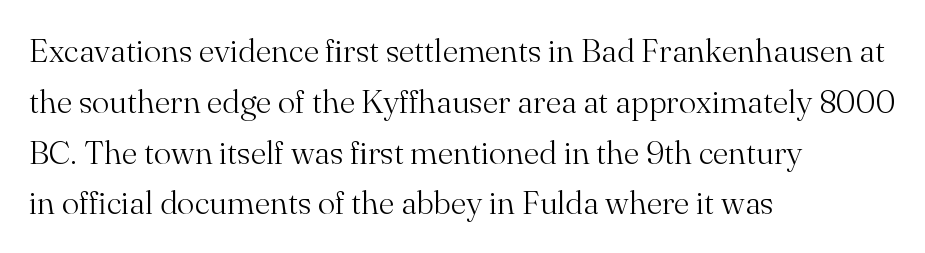
Q: Is the text bold? A: No.
Q: Is the text italic (slanted)? A: No, it is upright.
Q: Is the typeface a serif or a sans-serif typeface? A: Serif.
Q: Is the text underlined? A: No.
Q: How is the paragraph aligned? A: Left-aligned.
Q: Is the spacing between letters normal or unusually wide? A: Normal.
Q: Is the spacing between lines tight, normal or loose? A: Normal.
Q: Width (condensed, normal, or wide)? A: Normal.
Q: Stroke contrast? A: Medium.
Q: x-height? A: Small.
Q: Monospaced? A: No.
